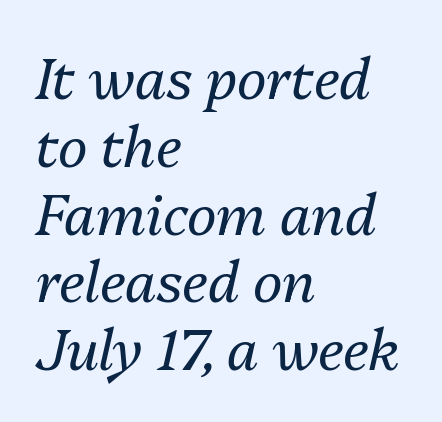
The letters advance in unequal steps, a hallmark of proportional type. Each word holds together tightly as a unit, with standard inter-letter gaps. Alignment: flush left. Bold? No — there's no thickening of the strokes. The face used here has a pronounced slope to its letters. The string is rendered with underlining switched off.
